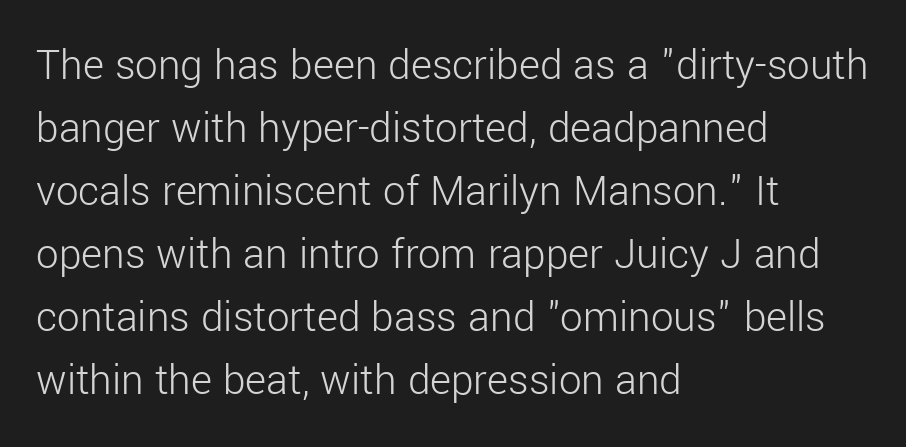
{"serif": "no", "italic": "no", "bold": "no", "weight": "light", "width": "normal", "stroke_contrast": "low", "x_height": "medium", "monospaced": "no", "underline": "no", "align": "left", "line_spacing": "normal", "line_spacing_ratio": 1.4, "letter_spacing": "normal", "letter_spacing_em": 0.0, "glyph_px": 45}
